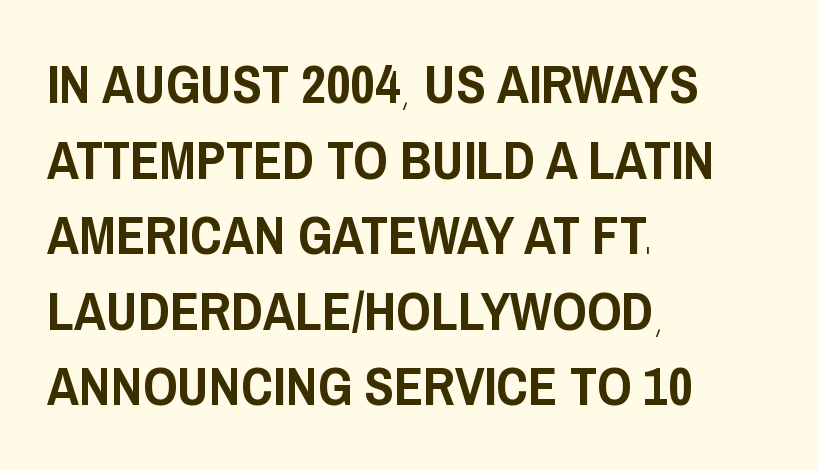
Q: Is the text italic (slanted)? A: No, it is upright.
Q: Is the typeface a serif or a sans-serif typeface? A: Sans-serif.
Q: Is the text underlined? A: No.
Q: How is the paragraph aligned? A: Left-aligned.
Q: Is the spacing between letters normal or unusually wide? A: Normal.
Q: Is the spacing between lines tight, normal or loose? A: Normal.
Q: Width (condensed, normal, or wide)? A: Condensed.
Q: Stroke contrast? A: Low.
Q: x-height? A: Large.
Q: Monospaced? A: No.
